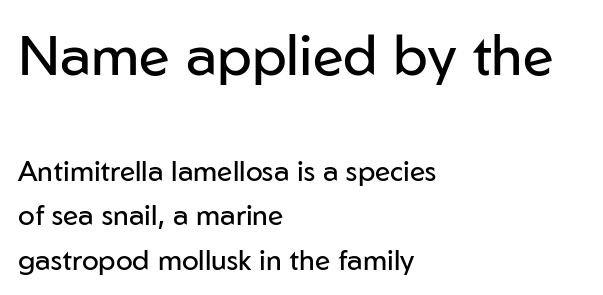
Q: Is the text bold? A: No.
Q: Is the text italic (slanted)? A: No, it is upright.
Q: Is the typeface a serif or a sans-serif typeface? A: Sans-serif.
Q: Is the text underlined? A: No.
Q: How is the paragraph aligned? A: Left-aligned.
Q: Is the spacing between letters normal or unusually wide? A: Normal.
Q: Is the spacing between lines tight, normal or loose? A: Normal.
Q: Which block of text is set in a larger size, the first (top) or the second (bottom)? A: The first (top) one.
Q: Width (condensed, normal, or wide)? A: Normal.
Q: Stroke contrast? A: Low.
Q: x-height? A: Medium.
Q: Monospaced? A: No.
